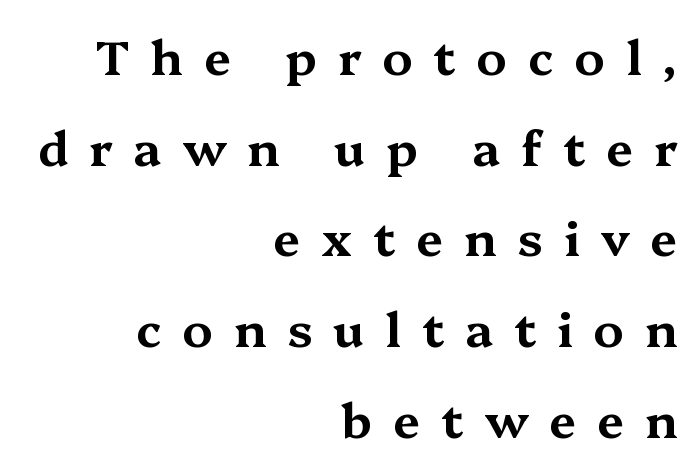
{"serif": "yes", "italic": "no", "width": "wide", "stroke_contrast": "medium", "x_height": "medium", "monospaced": "no", "underline": "no", "align": "right", "line_spacing_ratio": 1.89, "letter_spacing": "wide", "letter_spacing_em": 0.44, "glyph_px": 48}
